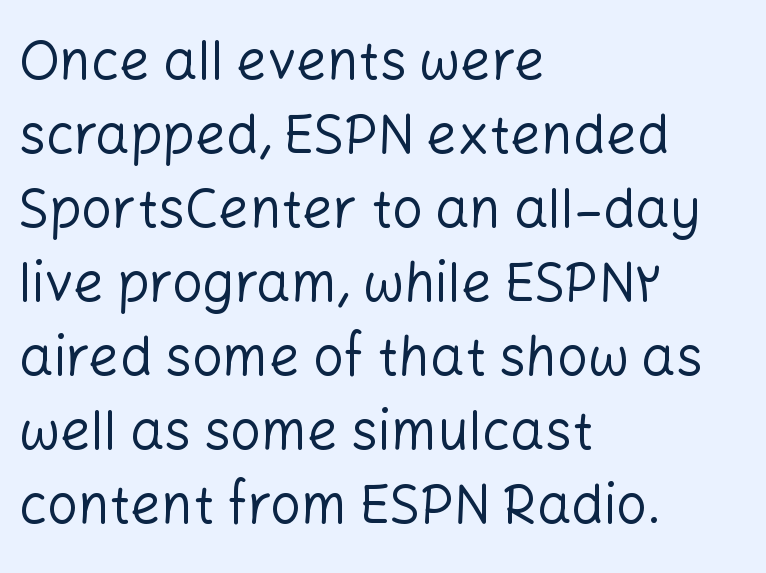
Q: Is the text bold? A: No.
Q: Is the text italic (slanted)? A: No, it is upright.
Q: Is the typeface a serif or a sans-serif typeface? A: Sans-serif.
Q: Is the text underlined? A: No.
Q: How is the paragraph aligned? A: Left-aligned.
Q: Is the spacing between letters normal or unusually wide? A: Normal.
Q: Is the spacing between lines tight, normal or loose? A: Normal.
Q: Width (condensed, normal, or wide)? A: Normal.
Q: Stroke contrast? A: Low.
Q: x-height? A: Medium.
Q: Monospaced? A: No.
